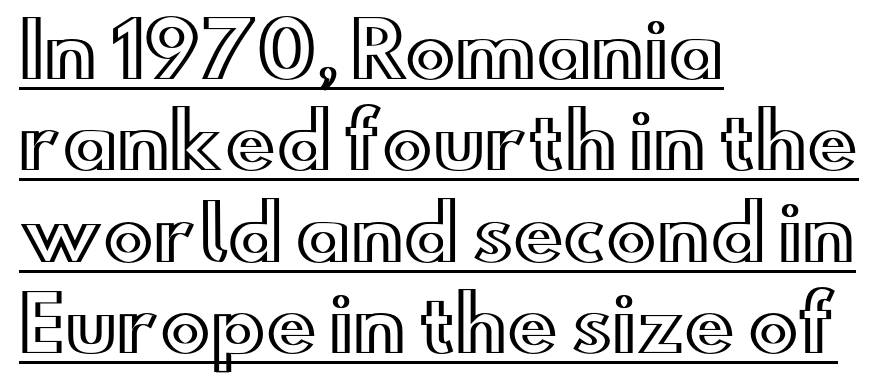
{"italic": "no", "width": "wide", "x_height": "small", "monospaced": "no", "underline": "yes", "align": "left", "line_spacing_ratio": 1.22, "letter_spacing": "normal", "letter_spacing_em": 0.0, "glyph_px": 75}
